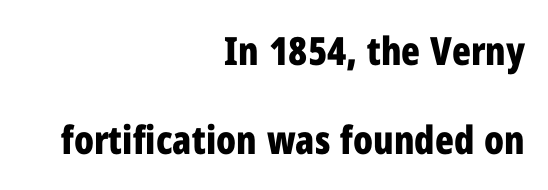
The image shows 39 px bold, condensed sans-serif type, upright; set right-aligned, loose line spacing (2.29x), normal letter spacing, not underlined; low stroke contrast and a medium x-height.
